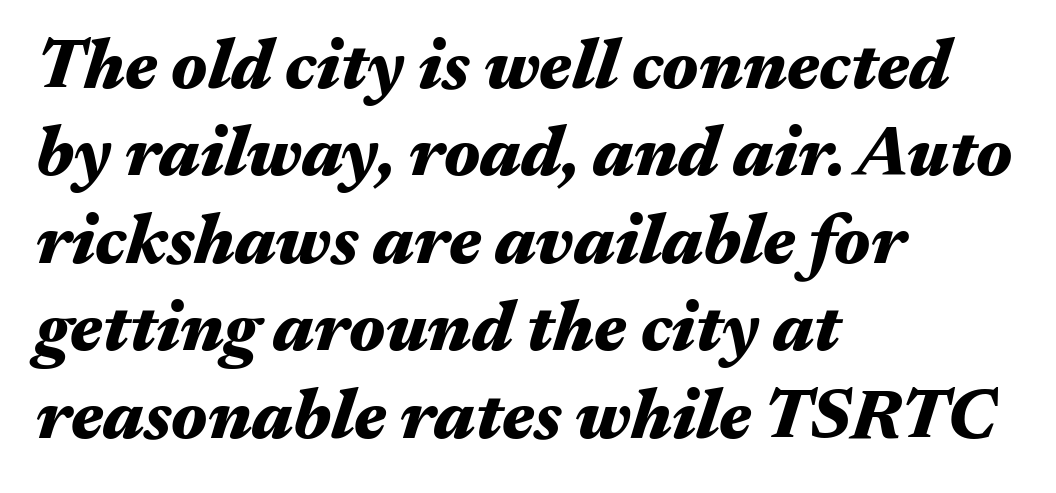
Leftover space on each line is placed entirely after the last word. What stands out about the letter spacing? Nothing — it is the standard amount. Every letter is thick-stroked: bold, no question. Italic? Definitely — the glyphs are oblique.
